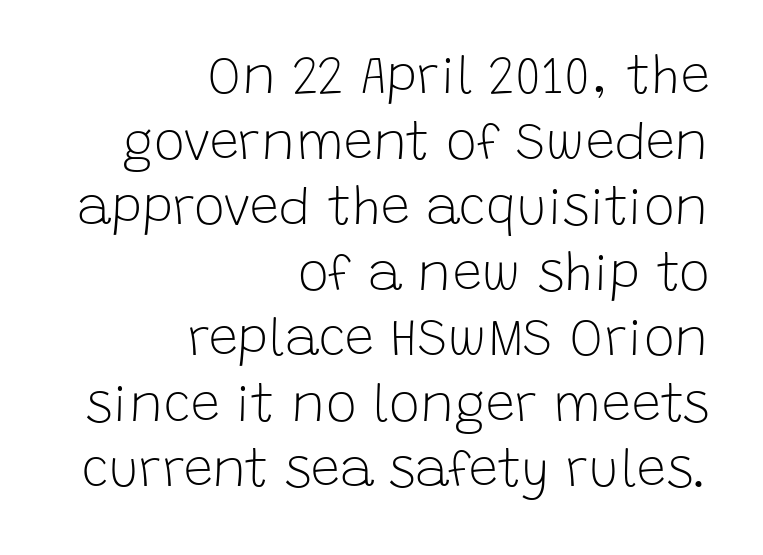
Does the leading feel generous? No, just average. Does the lettering tilt? It doesn't — this is upright. A typesetter would call this proportional, since set widths differ per character. Is the type heavy? It reads as light-to-regular instead. A typesetter would call this zero additional tracking. The baseline area is clear.
